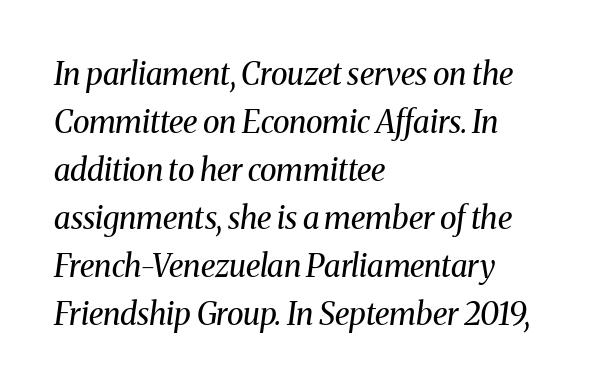
Q: Is the text bold? A: No.
Q: Is the text italic (slanted)? A: Yes, it leans right by about 8 degrees.
Q: Is the typeface a serif or a sans-serif typeface? A: Serif.
Q: Is the text underlined? A: No.
Q: How is the paragraph aligned? A: Left-aligned.
Q: Is the spacing between letters normal or unusually wide? A: Normal.
Q: Is the spacing between lines tight, normal or loose? A: Normal.
Q: Width (condensed, normal, or wide)? A: Normal.
Q: Stroke contrast? A: Medium.
Q: x-height? A: Medium.
Q: Monospaced? A: No.
